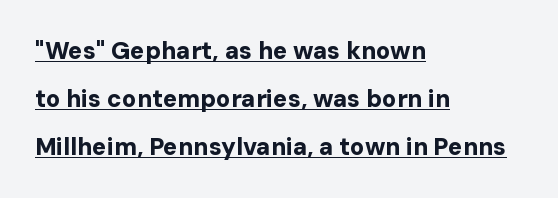
The image shows 24 px bold type, upright; set left-aligned, loose line spacing (1.99x), normal letter spacing, underlined.
